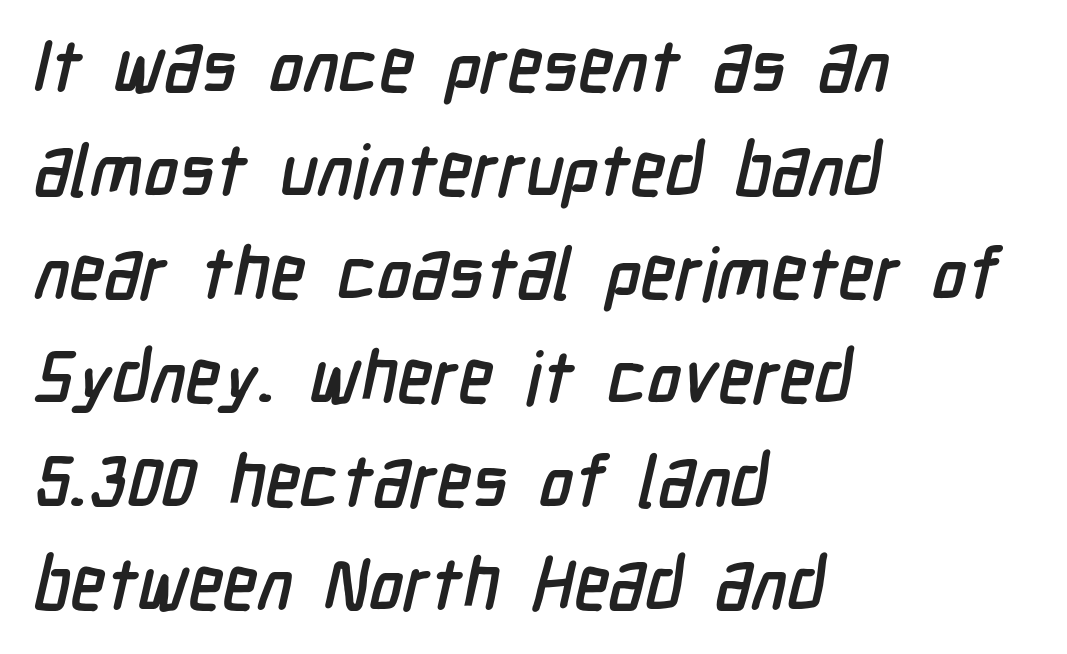
Q: Is the typeface a serif or a sans-serif typeface? A: Sans-serif.
Q: Is the text underlined? A: No.
Q: How is the paragraph aligned? A: Left-aligned.
Q: Is the spacing between letters normal or unusually wide? A: Normal.
Q: Is the spacing between lines tight, normal or loose? A: Normal.
Q: Width (condensed, normal, or wide)? A: Condensed.
Q: Stroke contrast? A: Low.
Q: x-height? A: Medium.
Q: Monospaced? A: No.
